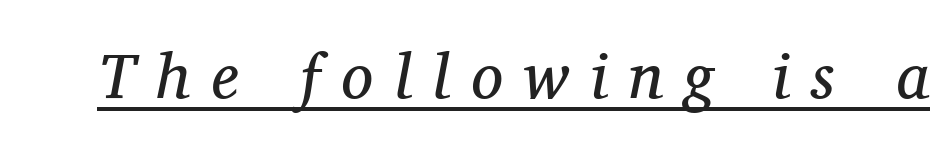
{"serif": "yes", "italic": "yes", "lean": "right", "slant_degrees": 11, "bold": "no", "weight": "regular", "width": "normal", "stroke_contrast": "medium", "x_height": "medium", "monospaced": "no", "underline": "yes", "letter_spacing": "wide", "letter_spacing_em": 0.33, "glyph_px": 64}
